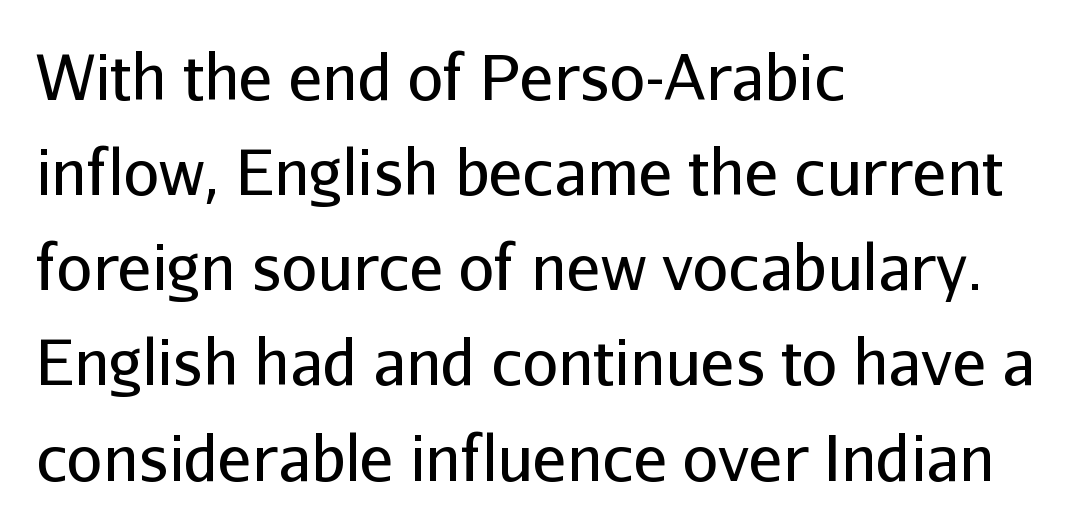
Horizontally, the lines are justified to the leading edge only. Looks like regular typesetting: each glyph gets only the width it needs. The rows are spaced the way most documents space them. Is this a sans? Yes — the strokes have no serifs.
